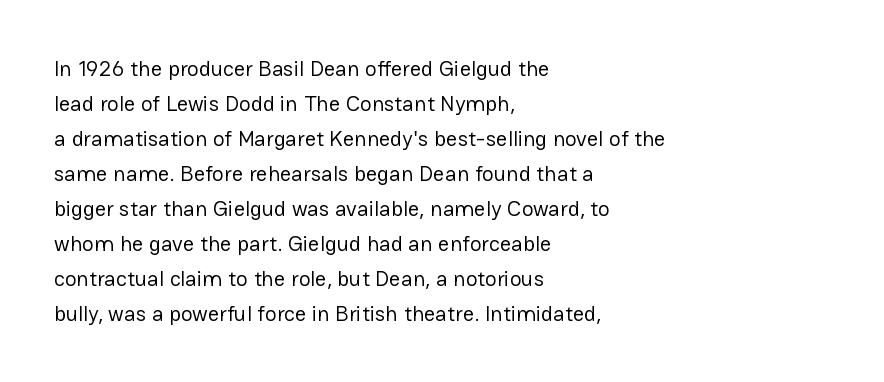
The image shows 22 px text type, upright; set left-aligned, normal line spacing (1.59x), normal letter spacing, not underlined.
